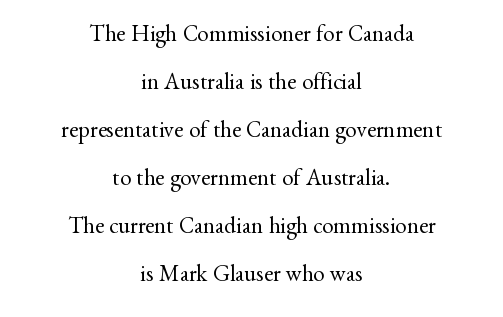
{"italic": "no", "bold": "no", "underline": "no", "align": "center", "line_spacing": "loose", "line_spacing_ratio": 2.09, "letter_spacing": "normal", "letter_spacing_em": 0.0, "glyph_px": 23}
